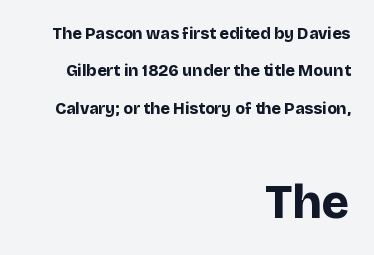
Q: Is the text bold? A: Yes.
Q: Is the text italic (slanted)? A: No, it is upright.
Q: Is the typeface a serif or a sans-serif typeface? A: Sans-serif.
Q: Is the text underlined? A: No.
Q: How is the paragraph aligned? A: Right-aligned.
Q: Is the spacing between letters normal or unusually wide? A: Normal.
Q: Is the spacing between lines tight, normal or loose? A: Loose.
Q: Which block of text is set in a larger size, the first (top) or the second (bottom)? A: The second (bottom) one.
Q: Width (condensed, normal, or wide)? A: Normal.
Q: Stroke contrast? A: Low.
Q: x-height? A: Large.
Q: Monospaced? A: No.
